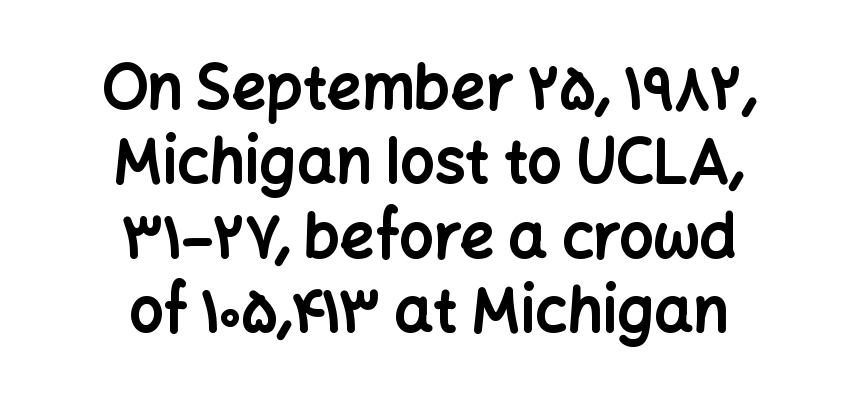
{"serif": "no", "italic": "no", "bold": "yes", "weight": "bold", "width": "normal", "stroke_contrast": "low", "x_height": "medium", "monospaced": "no", "underline": "no", "align": "center", "line_spacing_ratio": 1.22, "letter_spacing": "normal", "letter_spacing_em": 0.0, "glyph_px": 61}
